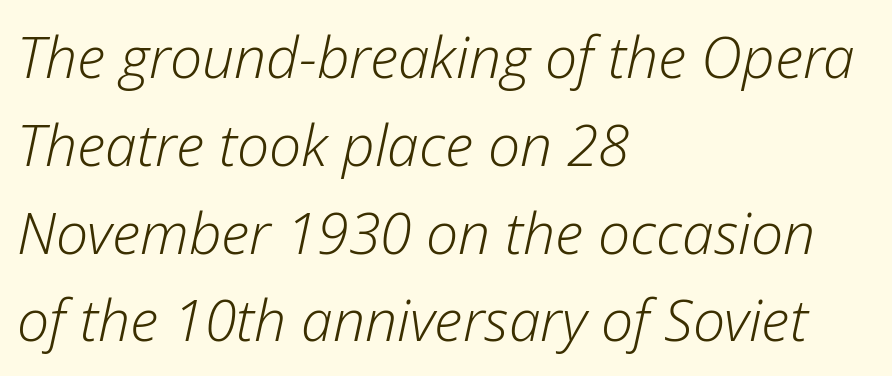
What's the leading like? Ordinary, nothing unusual. The baseline area is clear. Horizontal alignment here is leftward, the default for most running prose. The passage shown is typed in a proportional face where columns would drift. The face used here has a pronounced slope to its letters.
